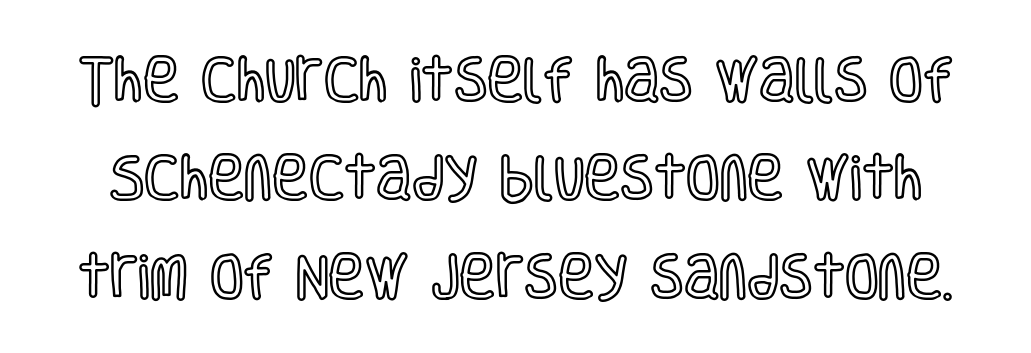
The image shows 49 px condensed type, upright; set loose line spacing (2.01x), normal letter spacing, not underlined; a large x-height.
